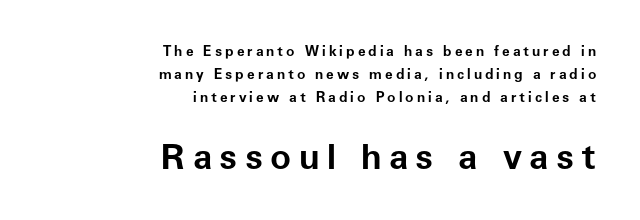
Q: Is the text bold? A: Yes.
Q: Is the text italic (slanted)? A: No, it is upright.
Q: Is the typeface a serif or a sans-serif typeface? A: Sans-serif.
Q: Is the text underlined? A: No.
Q: How is the paragraph aligned? A: Right-aligned.
Q: Is the spacing between letters normal or unusually wide? A: Unusually wide.
Q: Is the spacing between lines tight, normal or loose? A: Normal.
Q: Which block of text is set in a larger size, the first (top) or the second (bottom)? A: The second (bottom) one.
Q: Width (condensed, normal, or wide)? A: Normal.
Q: Stroke contrast? A: Low.
Q: x-height? A: Medium.
Q: Monospaced? A: No.
